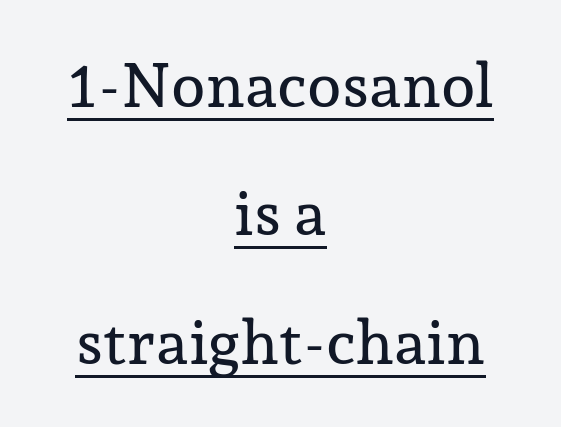
What kind of face is this? One with serifs. Proportional: the letters do not fall into vertical columns. A roman cut, with each character standing at attention. Glyph-to-glyph distance matches everyday printed text. The text block is weighted toward neither margin, spreading evenly from the middle.
